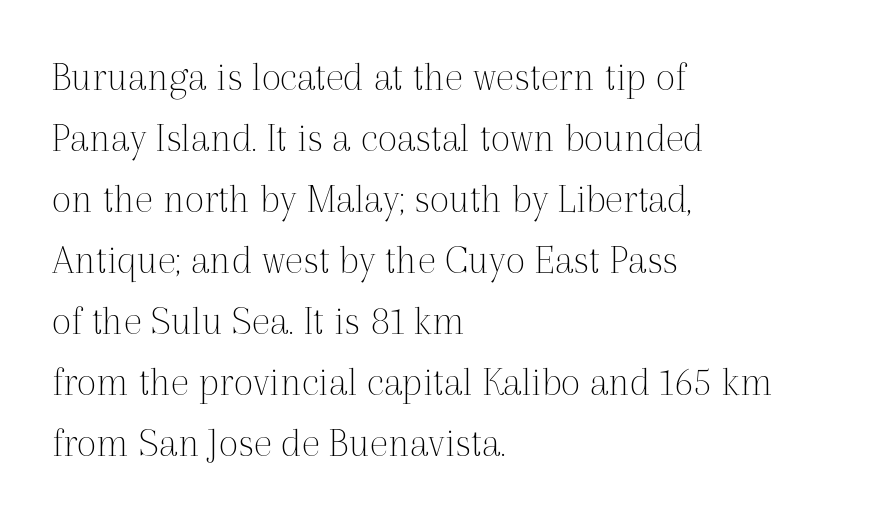
The image shows 43 px thin serif type, upright; set left-aligned, normal line spacing (1.42x), normal letter spacing, not underlined; a medium x-height.
